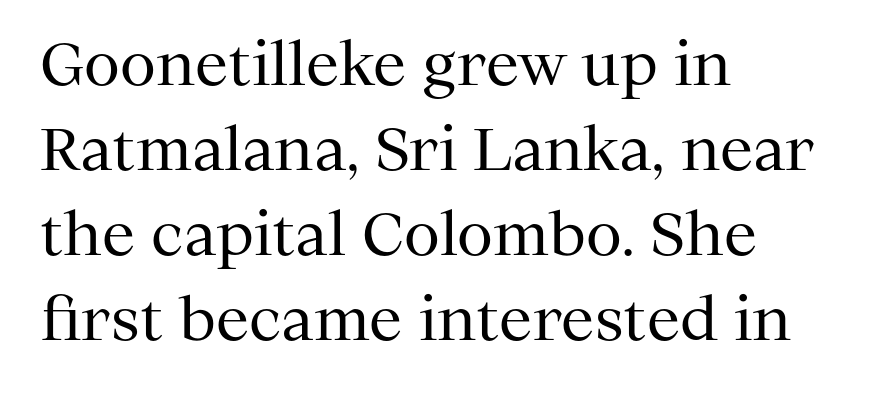
Q: Is the text bold? A: No.
Q: Is the text italic (slanted)? A: No, it is upright.
Q: Is the typeface a serif or a sans-serif typeface? A: Serif.
Q: Is the text underlined? A: No.
Q: How is the paragraph aligned? A: Left-aligned.
Q: Is the spacing between letters normal or unusually wide? A: Normal.
Q: Is the spacing between lines tight, normal or loose? A: Normal.
Q: Width (condensed, normal, or wide)? A: Normal.
Q: Stroke contrast? A: Medium.
Q: x-height? A: Medium.
Q: Monospaced? A: No.
